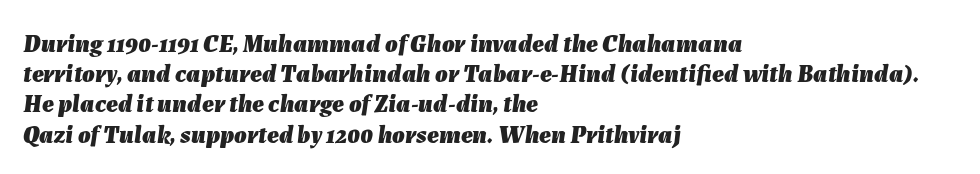
The image shows 25 px bold type, italic (leaning right); set left-aligned, line spacing 1.21x, normal letter spacing, not underlined.
